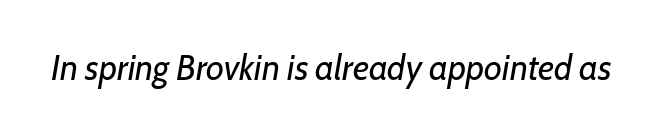
{"italic": "yes", "lean": "right", "slant_degrees": 7, "bold": "no", "weight": "regular", "width": "normal", "stroke_contrast": "low", "x_height": "medium", "monospaced": "no", "underline": "no", "letter_spacing": "normal", "letter_spacing_em": 0.0, "glyph_px": 35}
